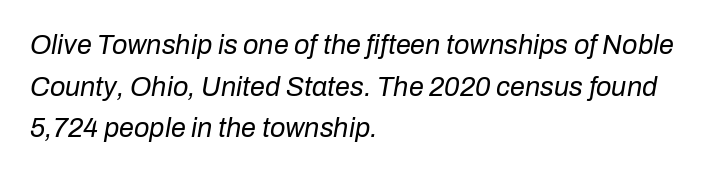
The image shows 27 px text type, italic (leaning right); set left-aligned, normal line spacing (1.54x), normal letter spacing, not underlined.
